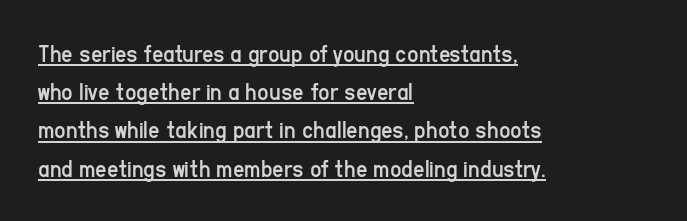
A typesetter would mark this as roman, not italic. Words appear dense and cohesive because spacing is normal. The block of text has a typical density, with ordinary space between rows. Somebody hit Ctrl+U on this one — the words are underlined. Stem width sits at or under what a default text font uses.
